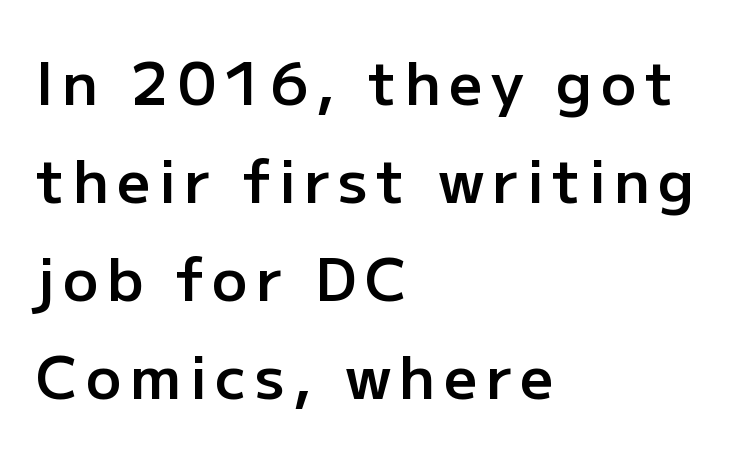
Type style note: lacks serifs. Honestly, the row spacing looks completely unremarkable. The face used here is a semibold: visibly heavier than regular, lighter than bold. Each letter keeps its own natural width here, so spacing adapts to shape. One-word summary of the alignment: left.
